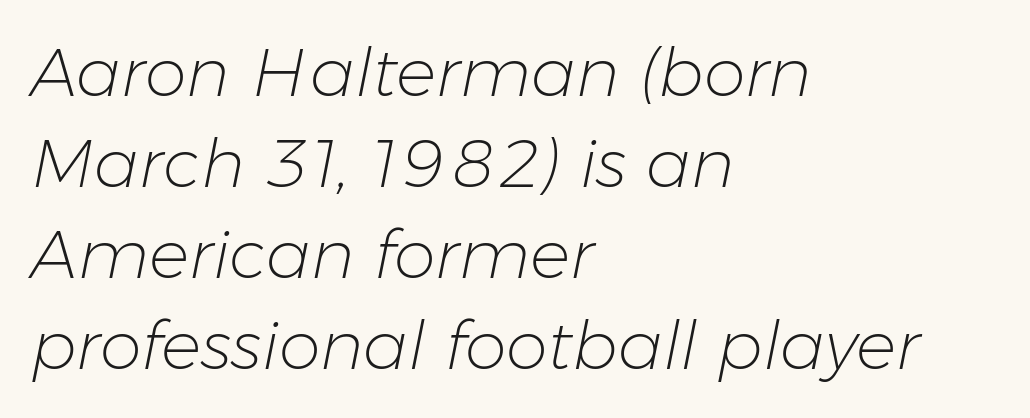
This rendering uses left alignment, leaving the right contour irregular. In terms of posture, this sample is oblique. The face used here is proportionally spaced, like ordinary book or web type. Compared with typical body copy, the letter spacing here is the same. The cut favours lightness, reaching ordinary text weight at its darkest. This block has exactly the height ordinary leading produces.
